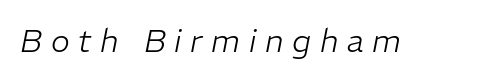
Honestly, the letter spacing is so wide it's the main thing you notice. A typesetter would call this proportional, since set widths differ per character. Letters rest on an invisible, unmarked baseline. The letters are slanted; this is an italic face. The passage shown is not bold in any degree.
